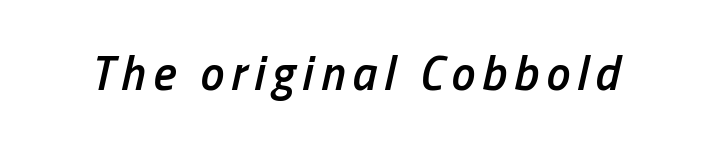
{"italic": "yes", "lean": "right", "slant_degrees": 13, "bold": "semi", "weight": "semibold", "width": "condensed", "stroke_contrast": "low", "x_height": "medium", "monospaced": "no", "underline": "no", "glyph_px": 48}
